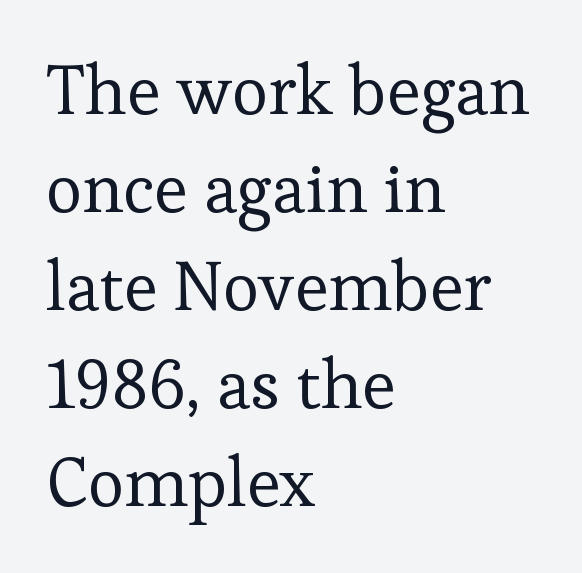
Letters have the restrained weight of plain body copy at most. These lines sit exactly where default settings would place them. Yep, those are serifs on the letters. This is the regular roman posture of the typeface. All the whitespace from short lines collects on the right. There is no visible air inserted between adjacent glyphs.
